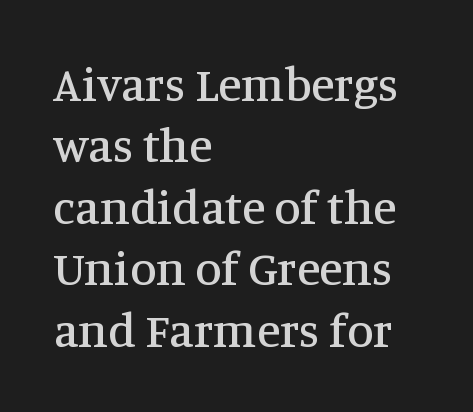
{"serif": "yes", "italic": "no", "width": "normal", "stroke_contrast": "medium", "x_height": "large", "monospaced": "no", "underline": "no", "align": "left", "line_spacing": "normal", "line_spacing_ratio": 1.28, "letter_spacing": "normal", "letter_spacing_em": 0.0, "glyph_px": 48}
